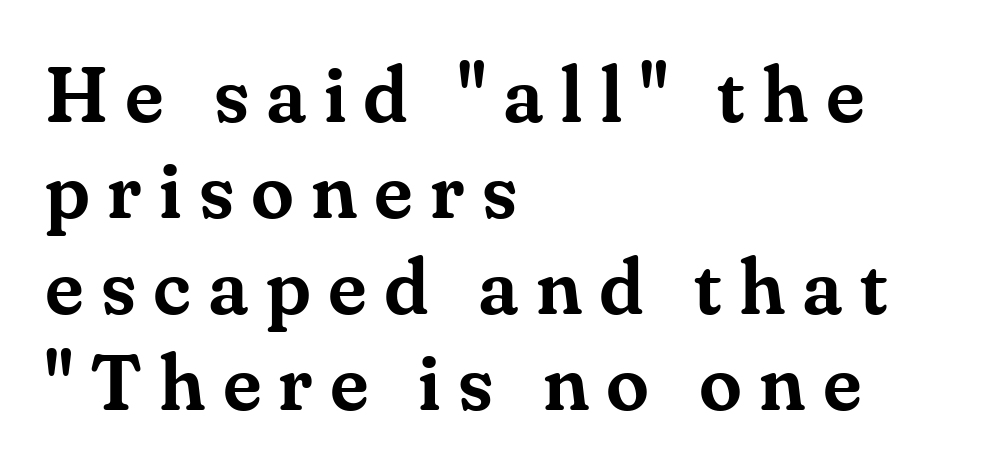
The lettering stays uniformly vertical, giving the passage a roman look. The rendering inserts visible extra space after every character. This is serif lettering, the kind often seen in printed books. The space directly below the letters is spotless. Compared with a centered layout, this one pins lines to the left instead.
